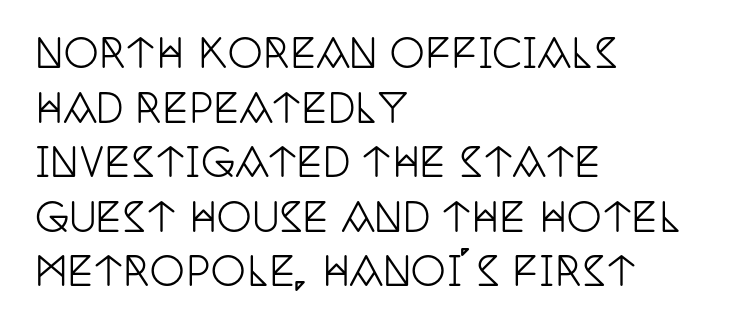
Spacing between characters is what you'd get straight out of the box. Underline: absent. In terms of letterform style, serifs are clearly present. These lines were composed using upright roman letters. Where is the straight margin? On the left. Note the varied advance widths — an 'i' is clearly narrower than an 'm'.
